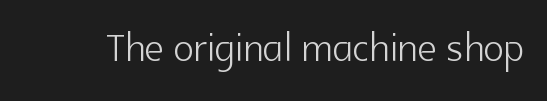
Q: Is the text bold? A: No.
Q: Is the text italic (slanted)? A: No, it is upright.
Q: Is the typeface a serif or a sans-serif typeface? A: Sans-serif.
Q: Is the text underlined? A: No.
Q: Is the spacing between letters normal or unusually wide? A: Normal.
Q: Width (condensed, normal, or wide)? A: Normal.
Q: x-height? A: Medium.
Q: Monospaced? A: No.
